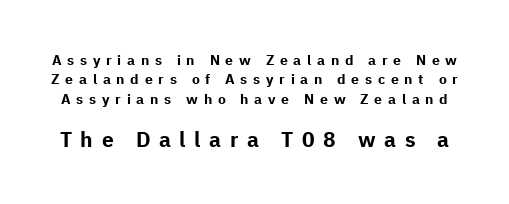
Q: Is the text bold? A: Yes.
Q: Is the text italic (slanted)? A: No, it is upright.
Q: Is the text underlined? A: No.
Q: Is the spacing between letters normal or unusually wide? A: Unusually wide.
Q: Is the spacing between lines tight, normal or loose? A: Normal.
Q: Which block of text is set in a larger size, the first (top) or the second (bottom)? A: The second (bottom) one.
